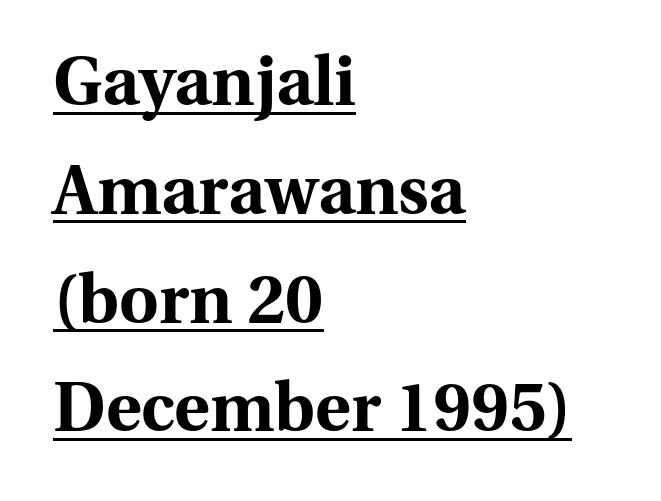
Q: Is the text bold? A: Yes.
Q: Is the text italic (slanted)? A: No, it is upright.
Q: Is the typeface a serif or a sans-serif typeface? A: Serif.
Q: Is the text underlined? A: Yes.
Q: How is the paragraph aligned? A: Left-aligned.
Q: Is the spacing between letters normal or unusually wide? A: Normal.
Q: Is the spacing between lines tight, normal or loose? A: Normal.
Q: Width (condensed, normal, or wide)? A: Normal.
Q: Stroke contrast? A: Medium.
Q: x-height? A: Medium.
Q: Monospaced? A: No.
